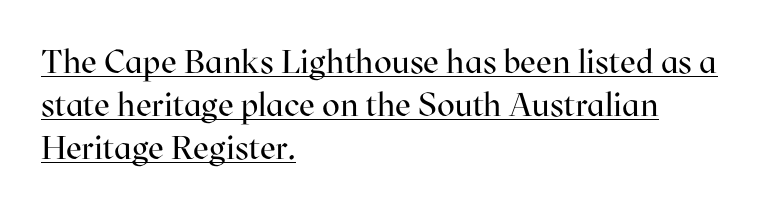
Looks like regular typesetting: each glyph gets only the width it needs. Has an underline been added? It has. Observe the serifs anchoring each vertical stroke in this sample. A typesetter would mark this as roman, not italic. Rows of type keep a routine distance in the vertical direction.
